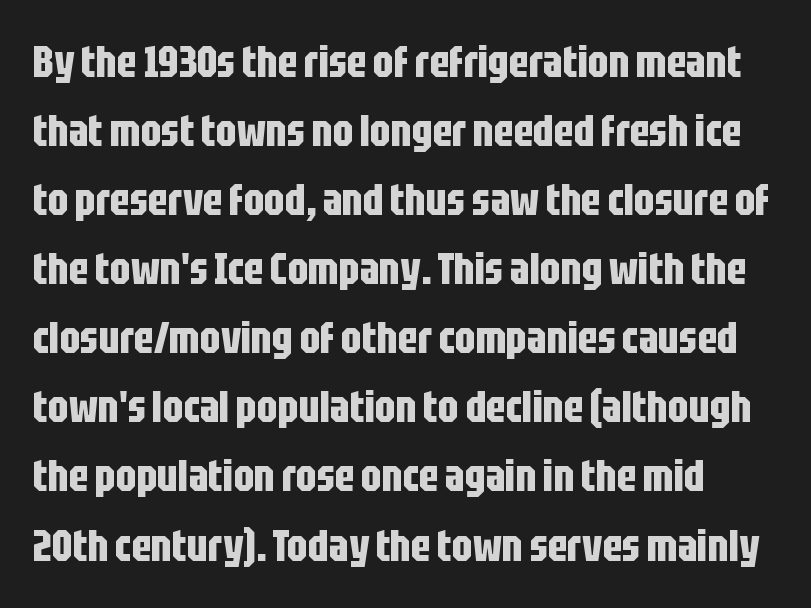
Standard letterfit; no display-style spreading of the glyphs. Beneath every word, the page is bare. I'd describe the lettering as bold — thick and assertive. No feet cap the strokes, marking this as sans-serif type. Leading: standard.
